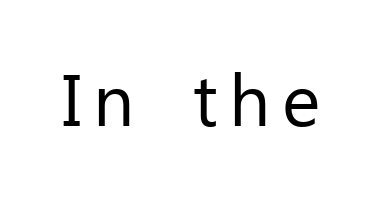
{"serif": "no", "italic": "no", "bold": "no", "weight": "regular", "width": "normal", "stroke_contrast": "low", "x_height": "medium", "monospaced": "no", "underline": "no", "glyph_px": 73}
